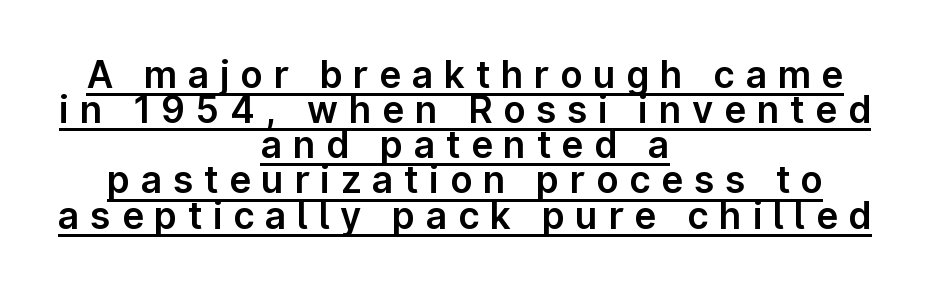
The image shows 37 px sans-serif type, upright; set centered, tight line spacing (0.95x), unusually wide letter spacing (+0.29 em), underlined; low stroke contrast and a medium x-height.
